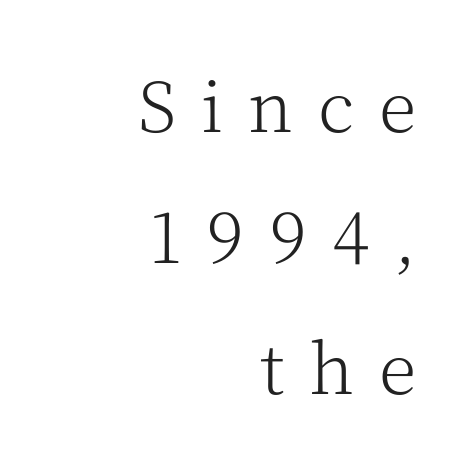
The image shows 69 px light serif type, upright; set right-aligned, loose line spacing (1.9x), unusually wide letter spacing (+0.36 em), not underlined; medium stroke contrast and a medium x-height.
